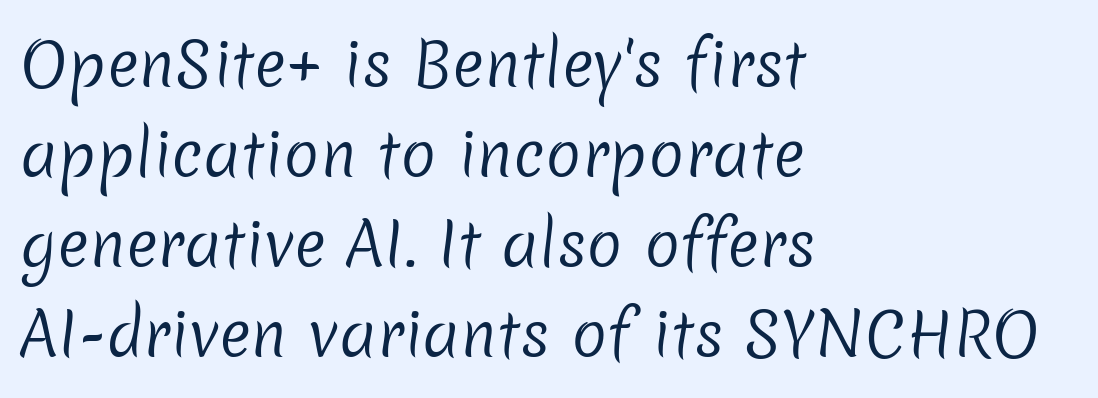
Q: Is the text bold? A: No.
Q: Is the typeface a serif or a sans-serif typeface? A: Sans-serif.
Q: Is the text underlined? A: No.
Q: How is the paragraph aligned? A: Left-aligned.
Q: Is the spacing between letters normal or unusually wide? A: Normal.
Q: Is the spacing between lines tight, normal or loose? A: Normal.
Q: Width (condensed, normal, or wide)? A: Normal.
Q: Stroke contrast? A: Low.
Q: x-height? A: Medium.
Q: Monospaced? A: No.
